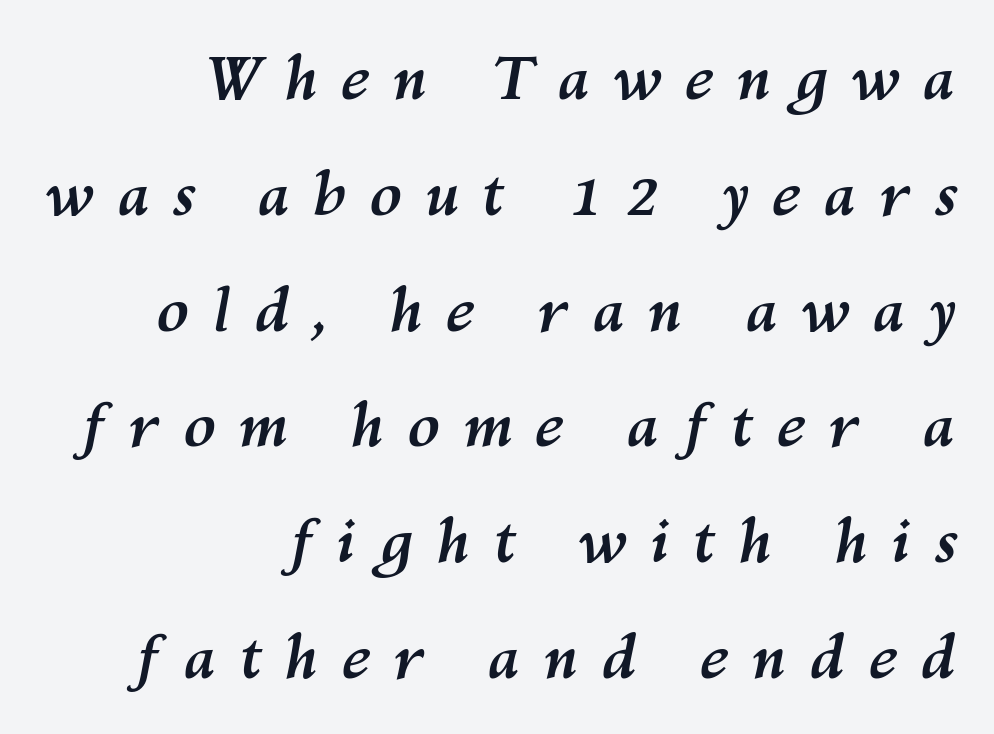
{"italic": "yes", "lean": "right", "slant_degrees": 10, "bold": "yes", "weight": "semibold", "width": "normal", "stroke_contrast": "medium", "x_height": "medium", "monospaced": "no", "underline": "no", "align": "right", "line_spacing": "loose", "line_spacing_ratio": 1.93, "letter_spacing": "wide", "letter_spacing_em": 0.37, "glyph_px": 60}
